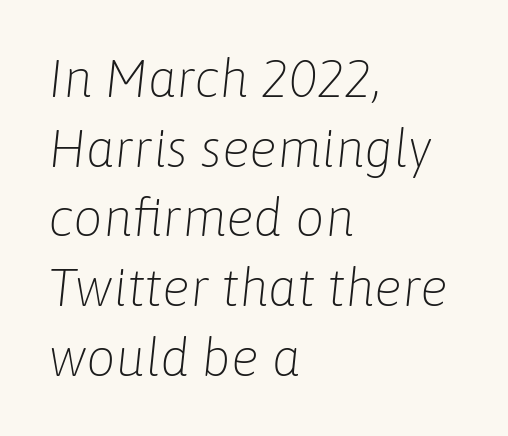
{"italic": "yes", "lean": "right", "slant_degrees": 6, "bold": "no", "weight": "light", "width": "normal", "stroke_contrast": "low", "x_height": "medium", "monospaced": "no", "underline": "no", "align": "left", "line_spacing": "normal", "line_spacing_ratio": 1.34, "letter_spacing": "normal", "letter_spacing_em": 0.0, "glyph_px": 52}
